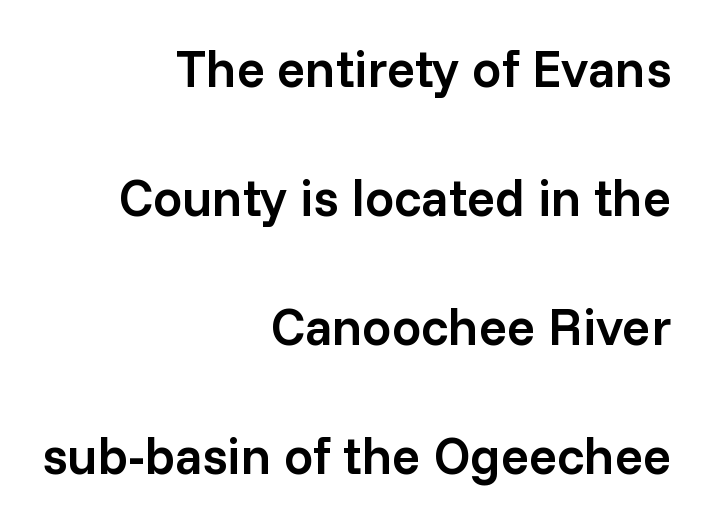
Q: Is the text bold? A: Semi-bold.
Q: Is the text italic (slanted)? A: No, it is upright.
Q: Is the typeface a serif or a sans-serif typeface? A: Sans-serif.
Q: Is the text underlined? A: No.
Q: How is the paragraph aligned? A: Right-aligned.
Q: Is the spacing between letters normal or unusually wide? A: Normal.
Q: Is the spacing between lines tight, normal or loose? A: Loose.
Q: Width (condensed, normal, or wide)? A: Normal.
Q: Stroke contrast? A: Low.
Q: x-height? A: Medium.
Q: Monospaced? A: No.
